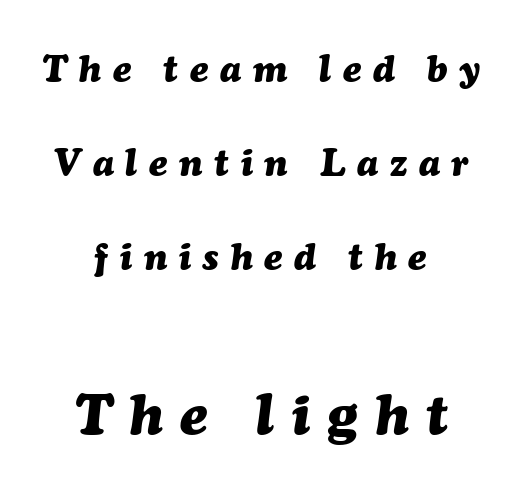
You can tell it's italic because the verticals aren't actually vertical. Caption: expanded tracking, letters set apart. Character widths vary here, with narrow letters taking less room than wide ones. In terms of leading, this rendering errs on the spacious side. What weight is shown? A full bold with thick strokes.
